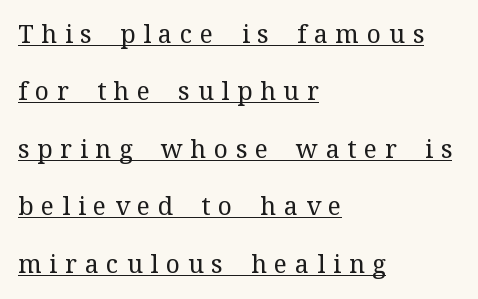
The image shows 25 px text type, upright; set left-aligned, loose line spacing (2.3x), unusually wide letter spacing (+0.31 em), underlined.
